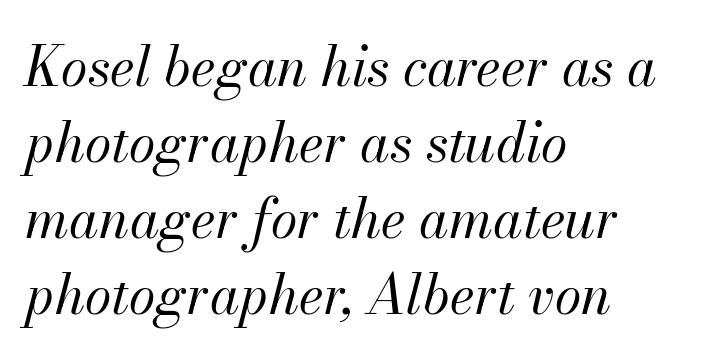
The image shows 54 px regular-weight type, italic (leaning right); set left-aligned, normal line spacing (1.41x), normal letter spacing, not underlined; medium stroke contrast and a small x-height.
